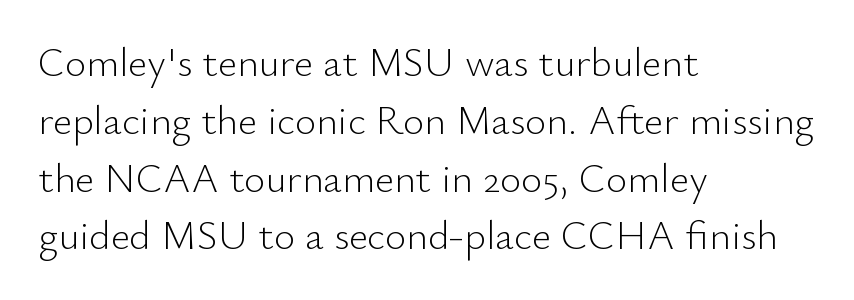
Glance below the letters and you will spot only blank space. Every row of glyphs begins at an identical x-position on the left. The letters advance in unequal steps, a hallmark of proportional type. Upright lettering throughout.
